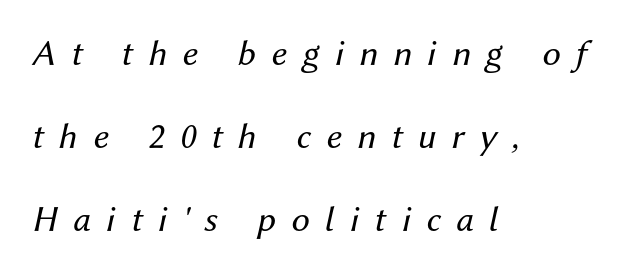
The image shows 37 px regular-weight type, italic (leaning right); set left-aligned, loose line spacing (2.24x), unusually wide letter spacing (+0.41 em), not underlined; medium stroke contrast and a medium x-height.
